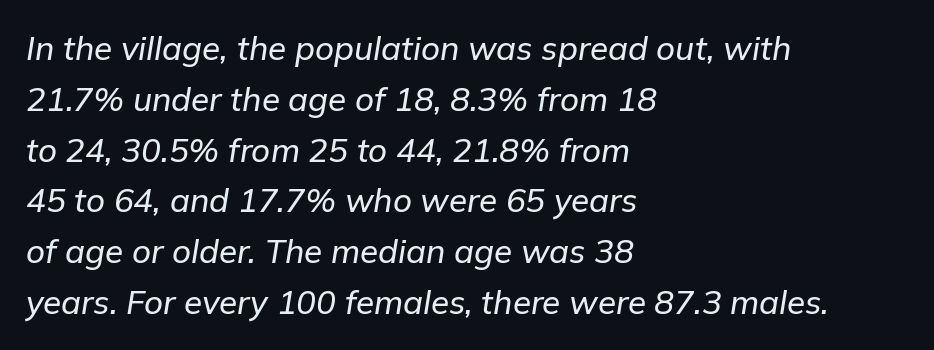
Q: Is the text italic (slanted)? A: Yes, it leans right by about 9 degrees.
Q: Is the text underlined? A: No.
Q: How is the paragraph aligned? A: Left-aligned.
Q: Is the spacing between letters normal or unusually wide? A: Normal.
Q: Is the spacing between lines tight, normal or loose? A: Normal.
Q: Width (condensed, normal, or wide)? A: Normal.
Q: Stroke contrast? A: Low.
Q: x-height? A: Medium.
Q: Monospaced? A: No.
